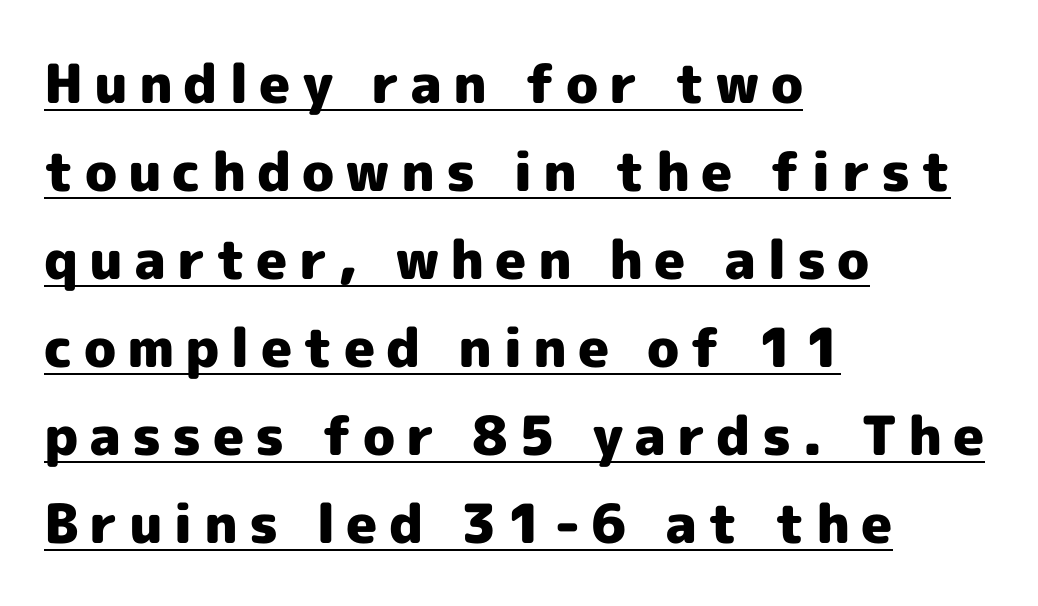
The image shows 54 px heavy sans-serif type, upright; set left-aligned, normal line spacing (1.63x), unusually wide letter spacing (+0.2 em), underlined; a medium x-height.
